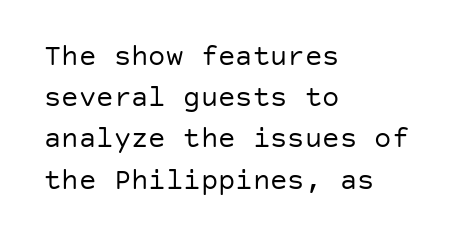
The image shows 29 px regular-weight sans-serif type, upright; set left-aligned, normal line spacing (1.42x), normal letter spacing, not underlined; low stroke contrast and a large x-height.
